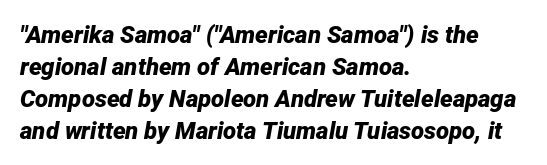
The image shows 24 px bold type, italic (leaning right); set left-aligned, normal line spacing (1.33x), normal letter spacing, not underlined.
